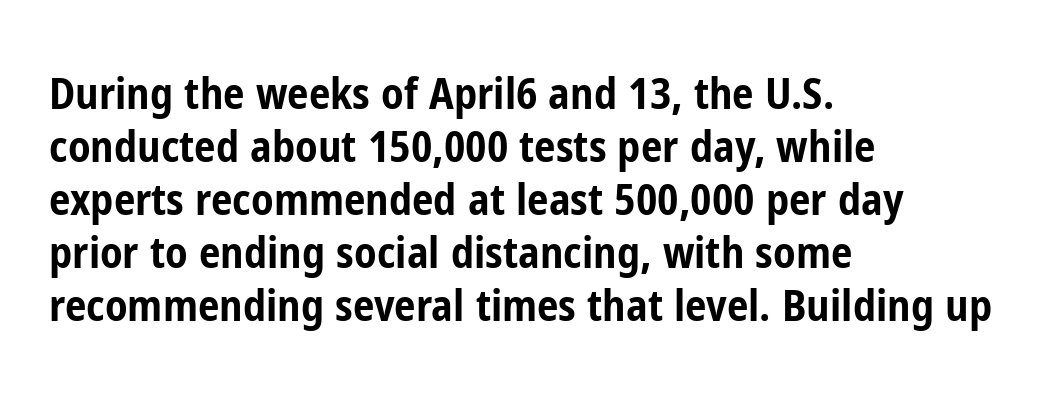
{"serif": "no", "italic": "no", "bold": "yes", "weight": "bold", "width": "condensed", "stroke_contrast": "low", "x_height": "medium", "monospaced": "no", "underline": "no", "align": "left", "line_spacing_ratio": 1.23, "letter_spacing": "normal", "letter_spacing_em": 0.0, "glyph_px": 43}
